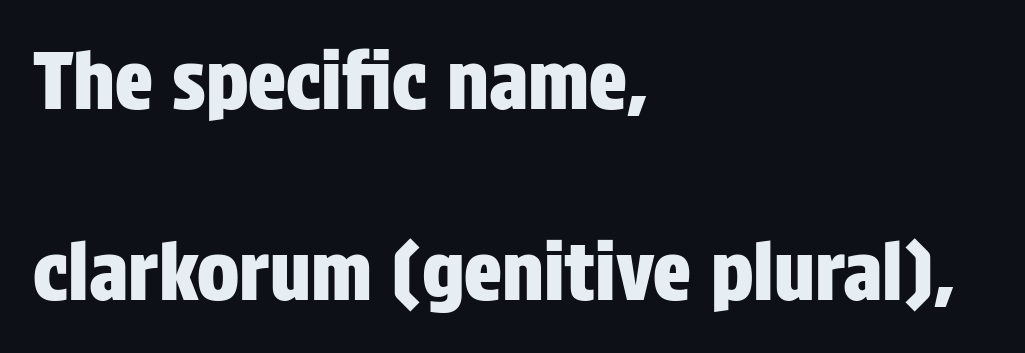
Honestly, the letter spacing is just normal — you wouldn't notice it. The passage shown is not underscored anywhere. Compared with a centered layout, this one pins lines to the left instead. Vertical spacing — loose.
